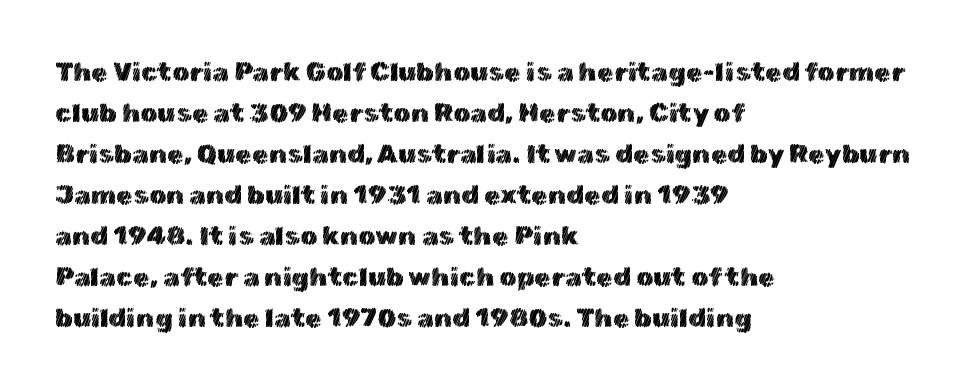
{"italic": "no", "underline": "no", "align": "left", "line_spacing": "normal", "line_spacing_ratio": 1.52, "letter_spacing": "normal", "letter_spacing_em": 0.0, "glyph_px": 27}
